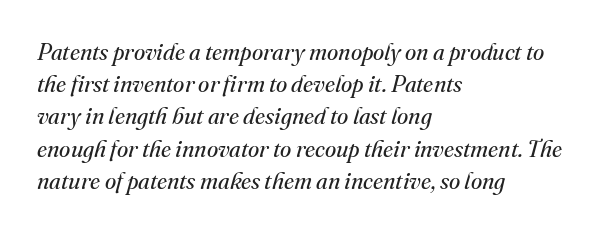
Designer's note — italics engaged. Observe the ordinary spacing: letters are neighbours, not strangers. The area under the type is left untouched. Reading down the block, your eye returns to a fixed left position each line.
